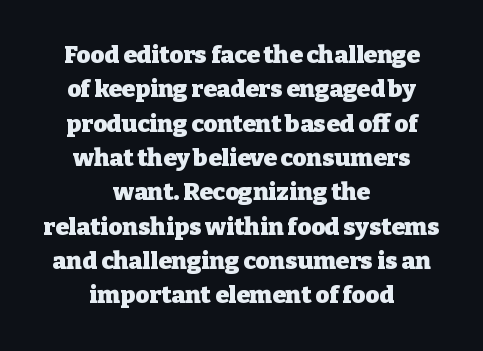
Q: Is the text bold? A: Yes.
Q: Is the text italic (slanted)? A: No, it is upright.
Q: Is the text underlined? A: No.
Q: How is the paragraph aligned? A: Centered.
Q: Is the spacing between letters normal or unusually wide? A: Normal.
Q: Is the spacing between lines tight, normal or loose? A: Normal.
